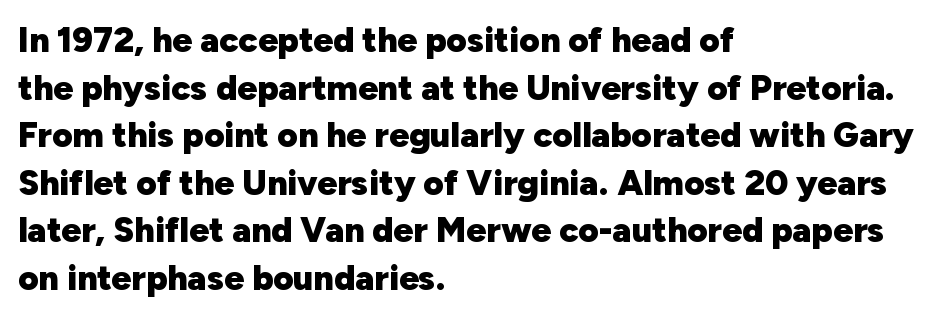
Q: Is the text bold? A: Yes.
Q: Is the text italic (slanted)? A: No, it is upright.
Q: Is the typeface a serif or a sans-serif typeface? A: Sans-serif.
Q: Is the text underlined? A: No.
Q: How is the paragraph aligned? A: Left-aligned.
Q: Is the spacing between letters normal or unusually wide? A: Normal.
Q: Is the spacing between lines tight, normal or loose? A: Normal.
Q: Width (condensed, normal, or wide)? A: Normal.
Q: Stroke contrast? A: Low.
Q: x-height? A: Medium.
Q: Monospaced? A: No.
